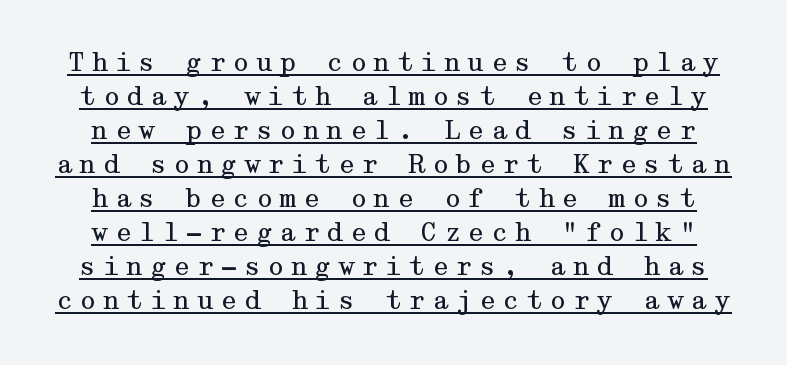
Q: Is the text bold? A: No.
Q: Is the text italic (slanted)? A: No, it is upright.
Q: Is the text underlined? A: Yes.
Q: Is the spacing between letters normal or unusually wide? A: Unusually wide.
Q: Is the spacing between lines tight, normal or loose? A: Normal.
